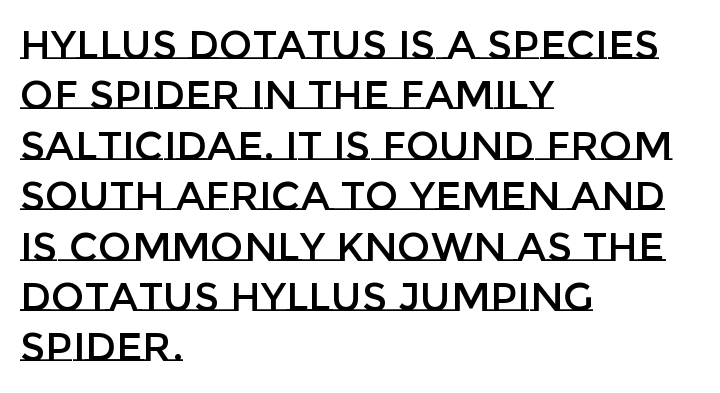
Q: Is the text italic (slanted)? A: No, it is upright.
Q: Is the text underlined? A: No.
Q: How is the paragraph aligned? A: Left-aligned.
Q: Is the spacing between letters normal or unusually wide? A: Normal.
Q: Is the spacing between lines tight, normal or loose? A: Normal.
Q: Width (condensed, normal, or wide)? A: Normal.
Q: Stroke contrast? A: Low.
Q: x-height? A: Large.
Q: Monospaced? A: No.
